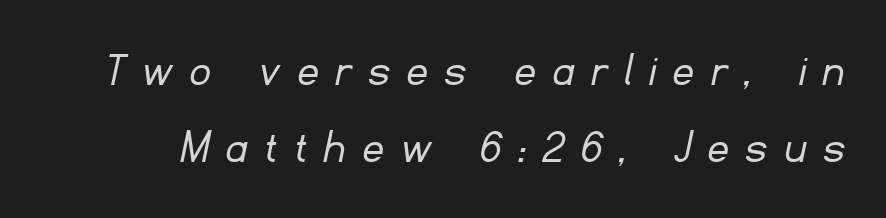
Q: Is the text bold? A: No.
Q: Is the typeface a serif or a sans-serif typeface? A: Sans-serif.
Q: Is the text underlined? A: No.
Q: Is the spacing between letters normal or unusually wide? A: Unusually wide.
Q: Is the spacing between lines tight, normal or loose? A: Normal.
Q: Width (condensed, normal, or wide)? A: Normal.
Q: Stroke contrast? A: Low.
Q: x-height? A: Small.
Q: Monospaced? A: No.
